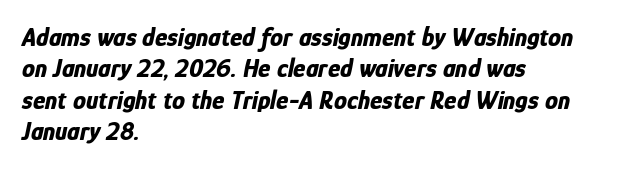
Q: Is the text bold? A: Yes.
Q: Is the text italic (slanted)? A: Yes, it leans right by about 12 degrees.
Q: Is the text underlined? A: No.
Q: How is the paragraph aligned? A: Left-aligned.
Q: Is the spacing between letters normal or unusually wide? A: Normal.
